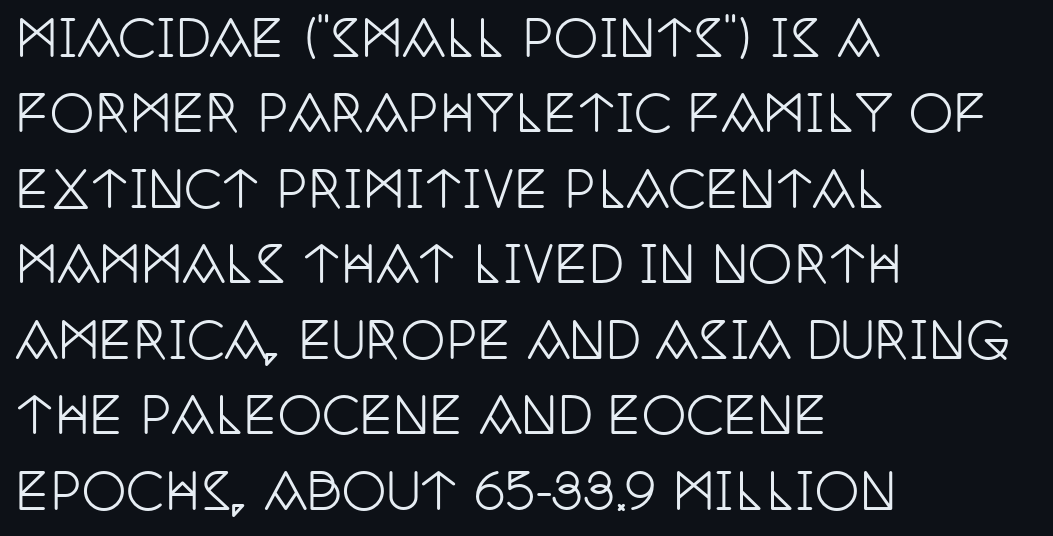
{"serif": "yes", "italic": "no", "width": "condensed", "stroke_contrast": "low", "x_height": "large", "monospaced": "no", "underline": "no", "align": "left", "line_spacing": "normal", "line_spacing_ratio": 1.51, "letter_spacing": "normal", "letter_spacing_em": 0.0, "glyph_px": 50}
